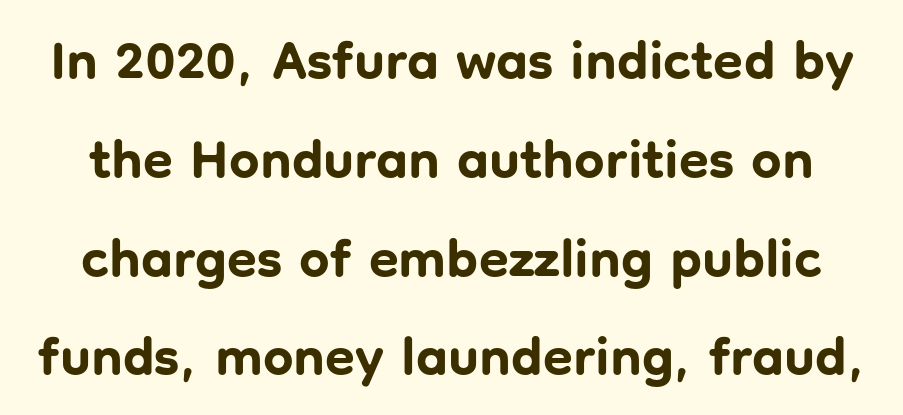
What weight is shown? A full bold with thick strokes. Nope, no serifs anywhere on these letters. The zone under the glyphs is completely vacant. You could not count columns in this text — the font is proportionally spaced.
